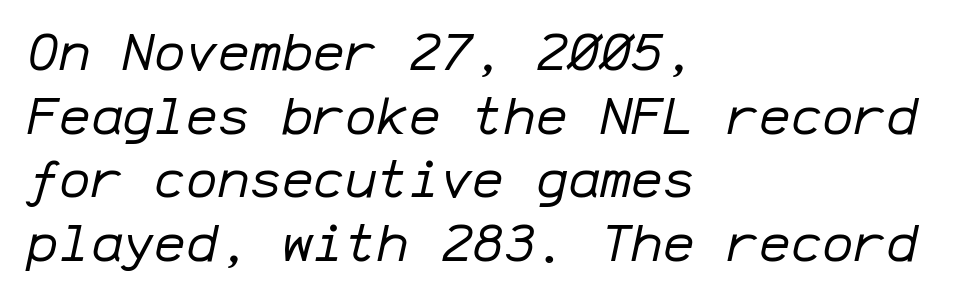
Heaviness? Minimal to ordinary, like unemphasized prose. A clean baseline with only descenders dipping below it. Honestly, the letter spacing is just normal — you wouldn't notice it. Think of a typewriter: that constant character pitch is what you see here. The passage shown leans; its letterforms are oblique. This sample is left-justified, so line endings fall wherever the words run out.
